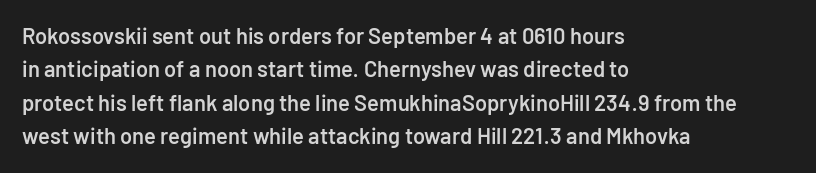
Q: Is the text bold? A: Semi-bold.
Q: Is the text italic (slanted)? A: No, it is upright.
Q: Is the text underlined? A: No.
Q: How is the paragraph aligned? A: Left-aligned.
Q: Is the spacing between letters normal or unusually wide? A: Normal.
Q: Is the spacing between lines tight, normal or loose? A: Normal.
